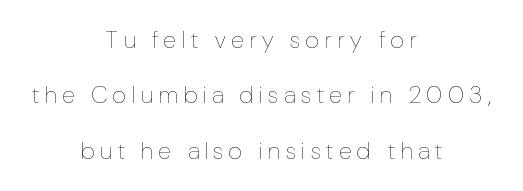
Q: Is the text bold? A: No.
Q: Is the text italic (slanted)? A: No, it is upright.
Q: Is the text underlined? A: No.
Q: How is the paragraph aligned? A: Centered.
Q: Is the spacing between letters normal or unusually wide? A: Unusually wide.
Q: Is the spacing between lines tight, normal or loose? A: Loose.
